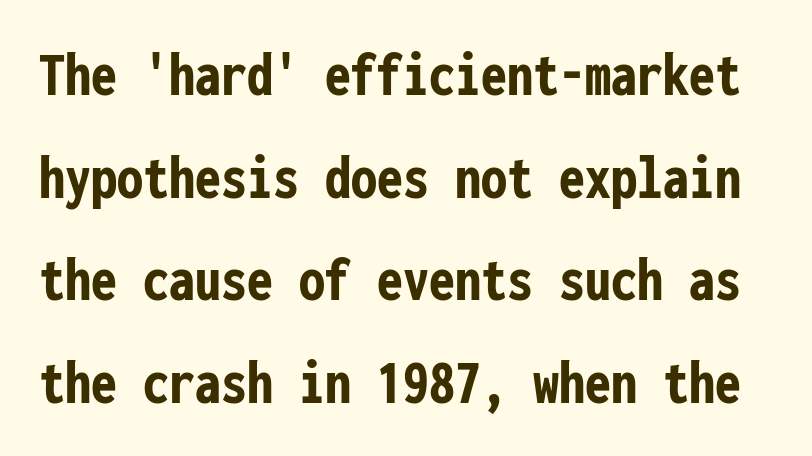
{"serif": "no", "italic": "no", "bold": "yes", "weight": "semibold", "width": "condensed", "stroke_contrast": "low", "x_height": "medium", "monospaced": "yes", "underline": "no", "line_spacing": "normal", "line_spacing_ratio": 1.58, "letter_spacing": "normal", "letter_spacing_em": 0.0, "glyph_px": 65}
